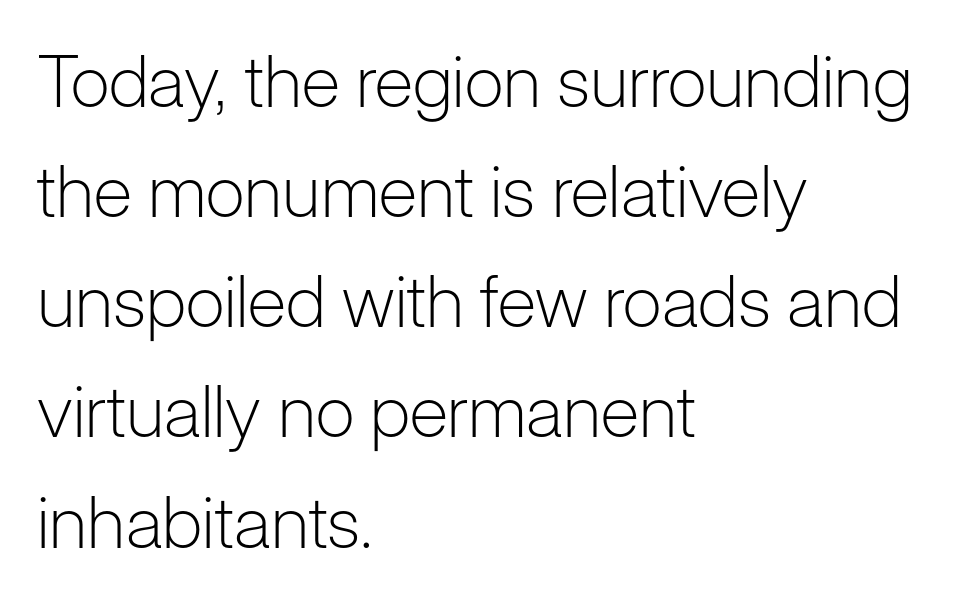
The image shows 72 px light sans-serif type, upright; set left-aligned, normal line spacing (1.53x), normal letter spacing, not underlined; low stroke contrast and a medium x-height.
